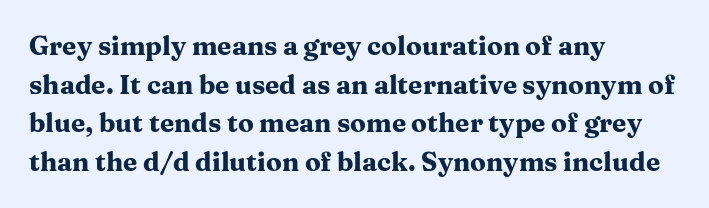
{"italic": "no", "bold": "yes", "underline": "no", "align": "left", "line_spacing": "normal", "line_spacing_ratio": 1.49, "letter_spacing": "normal", "letter_spacing_em": 0.0, "glyph_px": 26}
